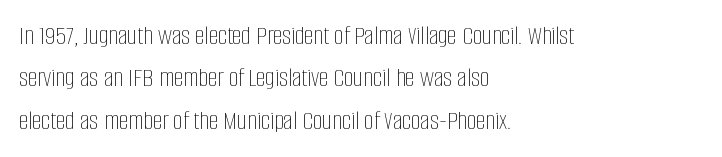
The image shows 27 px text type, upright; set left-aligned, normal line spacing (1.57x), normal letter spacing, not underlined.
